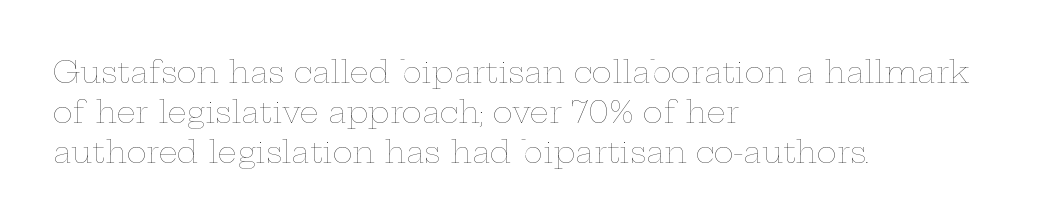
Weight: regular or lighter. The rag falls on the right side of this text block. The font's upright variant was chosen for this text. Beneath every word, the page is bare. Horizontal bands of white between lines are of average thickness. Character widths vary here, with narrow letters taking less room than wide ones.
